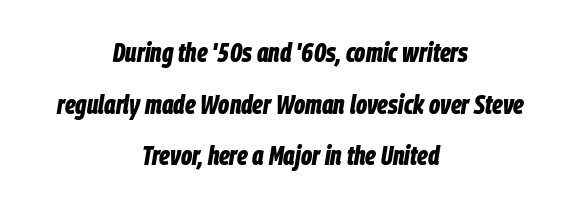
Q: Is the text bold? A: Yes.
Q: Is the text italic (slanted)? A: Yes, it leans right by about 9 degrees.
Q: Is the text underlined? A: No.
Q: How is the paragraph aligned? A: Centered.
Q: Is the spacing between letters normal or unusually wide? A: Normal.
Q: Is the spacing between lines tight, normal or loose? A: Loose.
